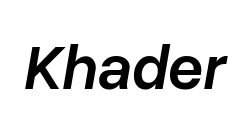
Any mark beneath the type? The region is blank. Is the type bold? Partly — it's a semibold, heavier than regular but not fully bold. The passage shown leans; its letterforms are oblique. Note the varied advance widths — an 'i' is clearly narrower than an 'm'. Each word holds together tightly as a unit, with standard inter-letter gaps.
